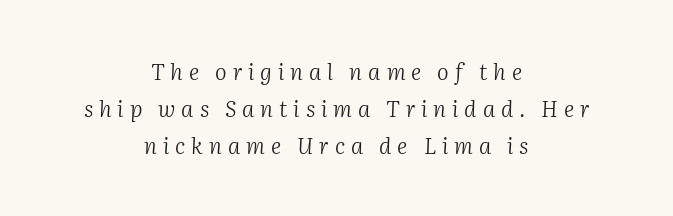
{"italic": "yes", "lean": "right", "slant_degrees": 2, "bold": "no", "underline": "no", "align": "center", "line_spacing": "normal", "line_spacing_ratio": 1.69, "letter_spacing": "wide", "letter_spacing_em": 0.27, "glyph_px": 22}
